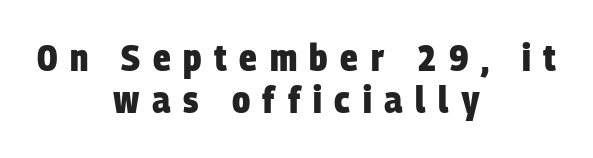
The image shows 37 px heavy, condensed sans-serif type; set centered, tight line spacing (1.14x), unusually wide letter spacing (+0.34 em), not underlined; low stroke contrast and a large x-height.
